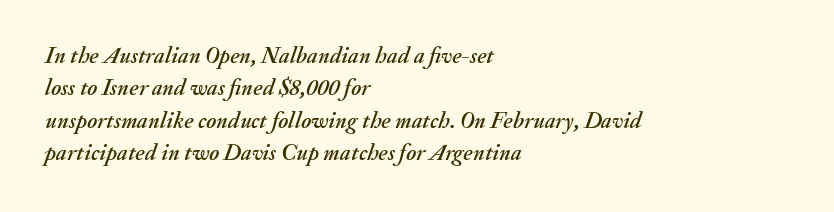
Q: Is the text italic (slanted)? A: Yes, it leans right by about 20 degrees.
Q: Is the text underlined? A: No.
Q: How is the paragraph aligned? A: Left-aligned.
Q: Is the spacing between letters normal or unusually wide? A: Normal.
Q: Is the spacing between lines tight, normal or loose? A: Normal.
